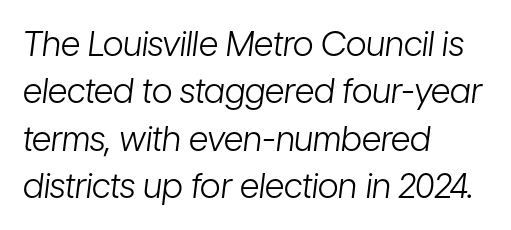
The image shows 34 px light, condensed type, italic (leaning right); set left-aligned, normal line spacing (1.39x), normal letter spacing, not underlined; low stroke contrast and a medium x-height.
